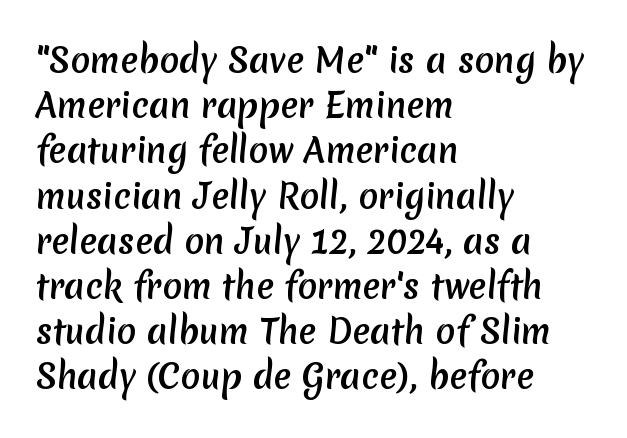
The image shows 33 px semibold sans-serif type; set left-aligned, normal line spacing (1.37x), normal letter spacing, not underlined; low stroke contrast and a medium x-height.
